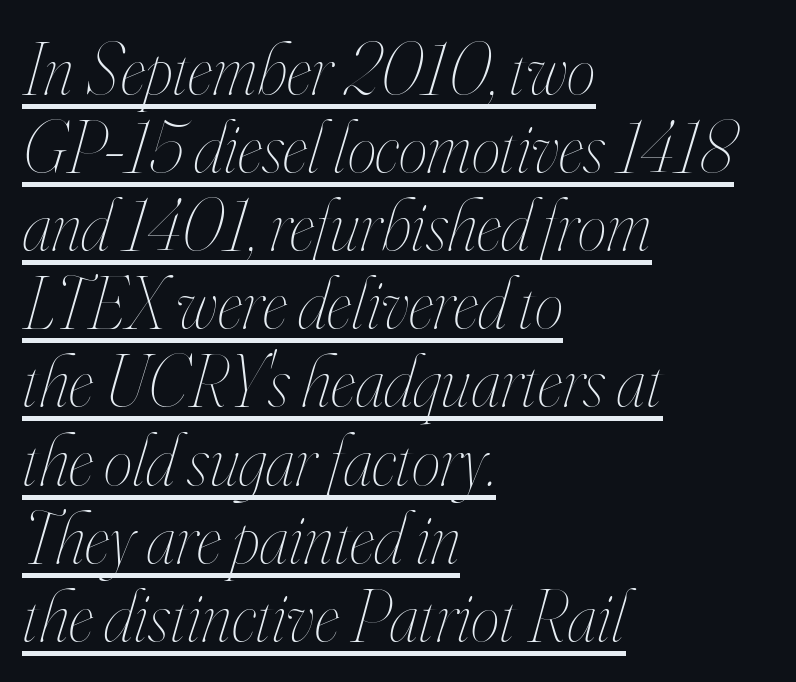
Compared with a centered layout, this one pins lines to the left instead. The rendering keeps characters at their native spacing. Think of a printed novel: that variable character pitch is what you see here. Baseline-to-baseline distance is barely more than the letter height. Vertical stems look standard width or narrower in stroke.
